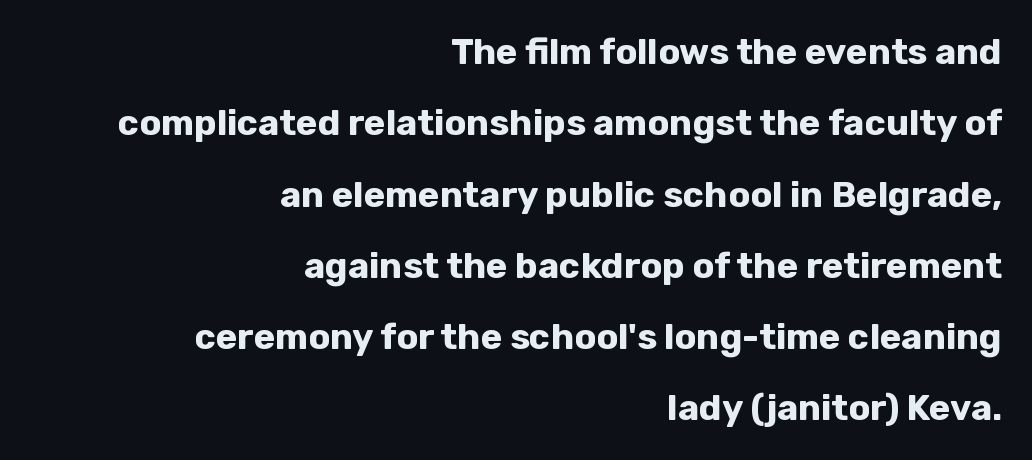
Summary of vertical rhythm: relaxed, with wide interline spacing. The letters stand straight up with perfectly vertical stems. Serif or sans? Sans — the stroke terminals are bare. The gap between lines stays unmarked. The passage shown is typed in a proportional face where columns would drift. A dark, heavy texture on the line: the type is bold.
